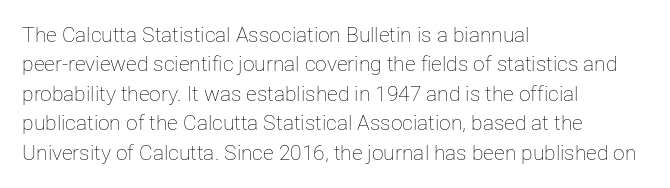
A clean baseline with only descenders dipping below it. If you drew a line through each stem, it would be perfectly vertical. Honestly, the row spacing looks completely unremarkable. Is this a heavy cut? Hardly; it is regular or lighter.
